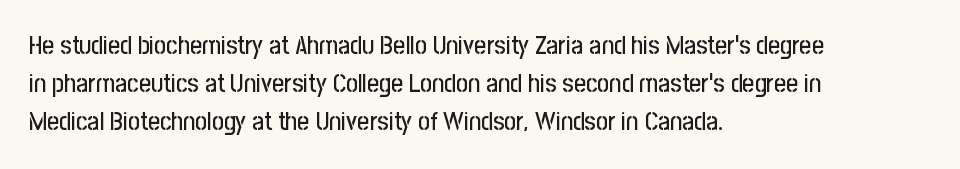
Glance below the letters and you will spot only blank space. Interline gaps are of average width in this sample. The type sits square on the baseline with zero lean. The text block is weighted toward the left margin, trailing off unevenly rightward. These lines keep a tight, regular rhythm from letter to letter.
